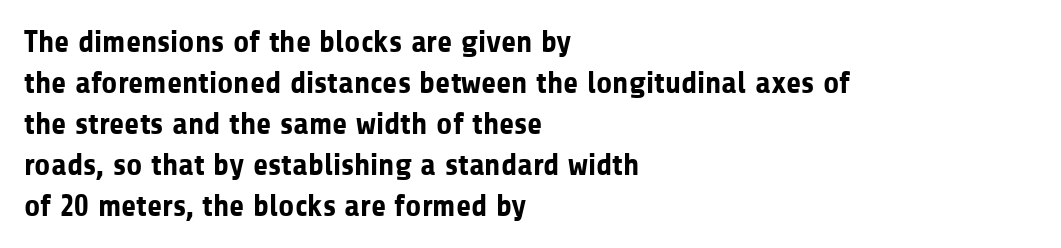
The image shows 31 px bold sans-serif type, upright; set left-aligned, normal line spacing (1.32x), normal letter spacing, not underlined; low stroke contrast and a medium x-height.
